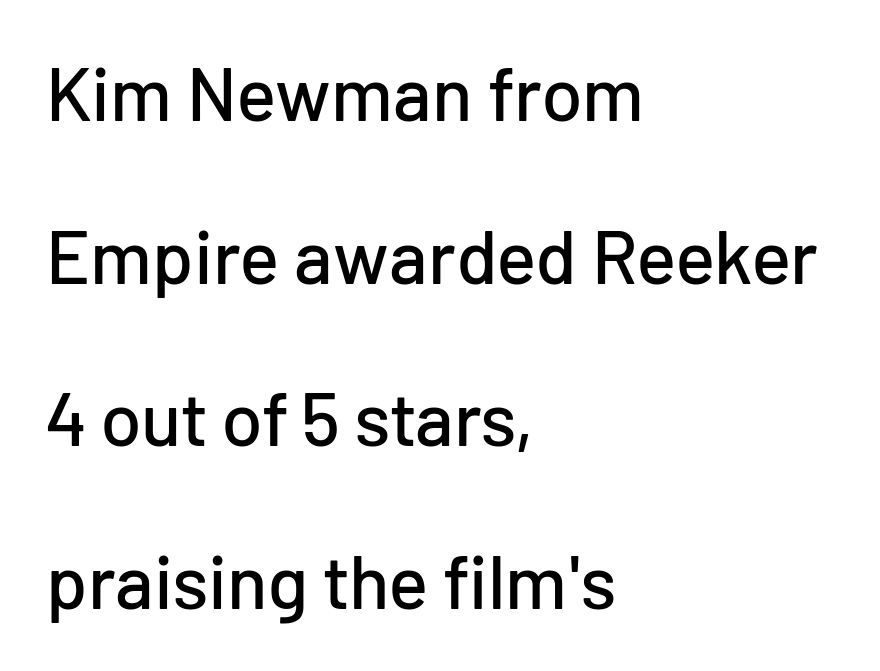
{"serif": "no", "italic": "no", "width": "normal", "stroke_contrast": "low", "x_height": "medium", "monospaced": "no", "underline": "no", "align": "left", "line_spacing": "loose", "line_spacing_ratio": 2.17, "letter_spacing": "normal", "letter_spacing_em": 0.0, "glyph_px": 75}
